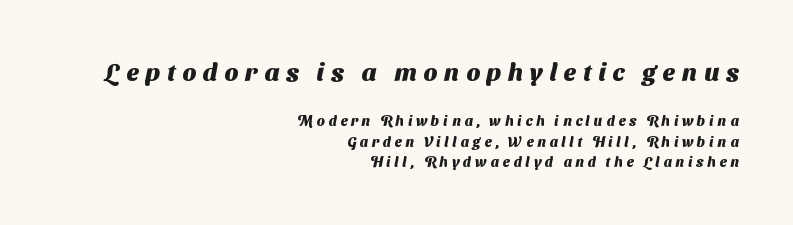
This is heavy type, rendered in bold. Observe the wide spacing: letters keep a clear distance from each other. This sample is right-justified, so line beginnings fall wherever the words allow. The block sitting higher on the canvas is the one with enlarged characters.
